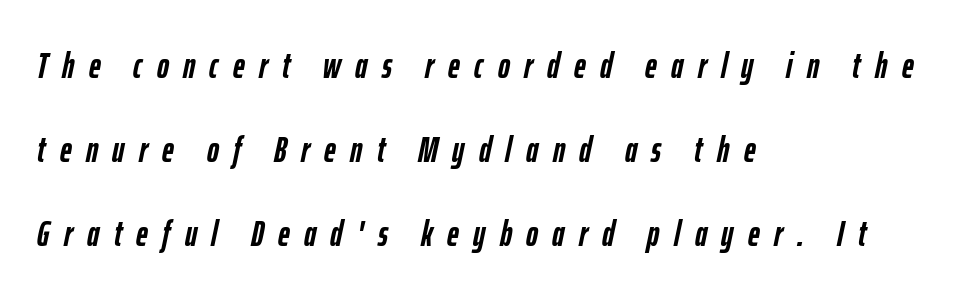
Observe the lean: these are italic letterforms. Vertical spacing — loose. The rendering inserts visible extra space after every character. Horizontal alignment here is leftward, the default for most running prose. Descenders hang freely into open space.
